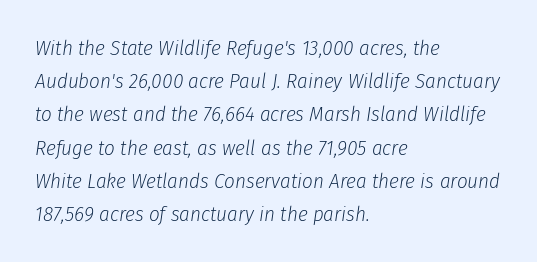
No extra tracking has been applied to these lines. The axis of the letterforms is tilted away from vertical. Compared with typical paragraphs, the rows here are spaced about the same. Line beginnings align vertically; line endings do not. This reads as an unemphasized weight, regular at the heaviest. Check the space under the baseline: it is left empty.
